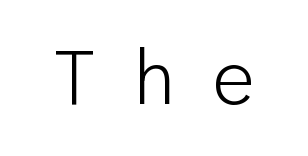
{"serif": "no", "italic": "no", "bold": "no", "weight": "light", "width": "normal", "stroke_contrast": "low", "x_height": "medium", "underline": "no", "letter_spacing": "wide", "letter_spacing_em": 0.41, "glyph_px": 75}
